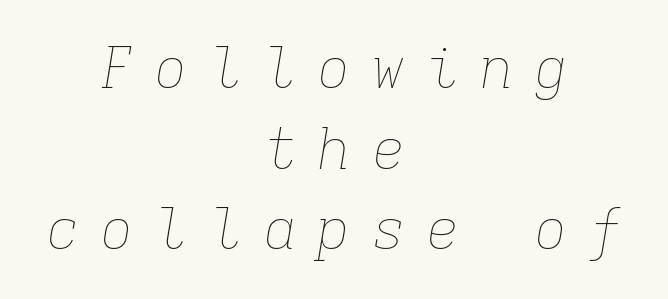
The image shows 56 px thin type, italic (leaning right), monospaced; set centered, normal line spacing (1.44x), unusually wide letter spacing (+0.37 em), not underlined; low stroke contrast and a medium x-height.
